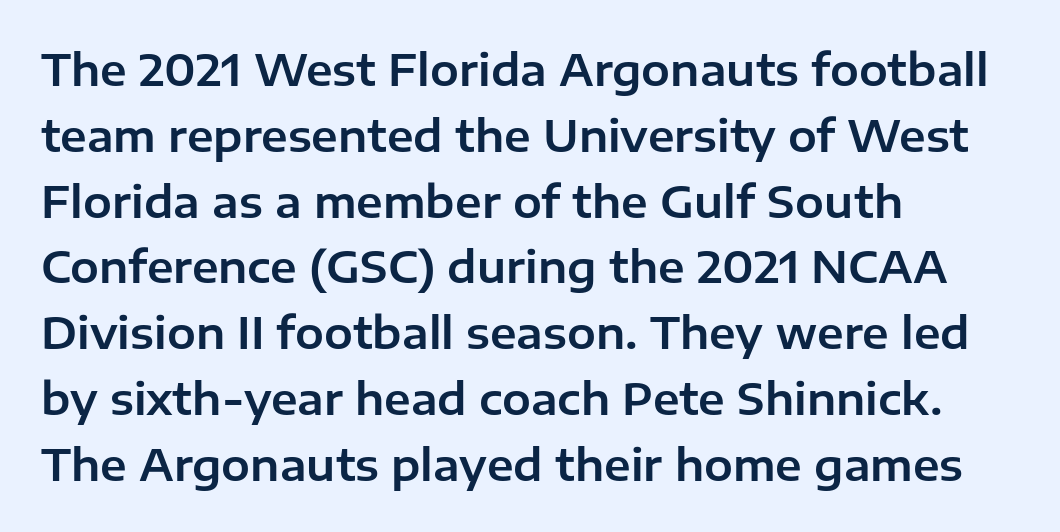
{"serif": "no", "italic": "no", "width": "normal", "stroke_contrast": "low", "x_height": "medium", "monospaced": "no", "underline": "no", "align": "left", "line_spacing": "normal", "line_spacing_ratio": 1.53, "letter_spacing": "normal", "letter_spacing_em": 0.0, "glyph_px": 43}
